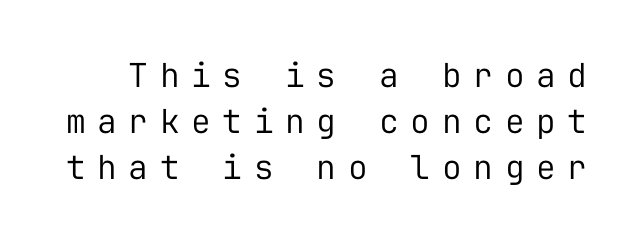
Think standard paragraph weight, or any step lighter than that. Honestly, the letter spacing is so wide it's the main thing you notice. The block of text has a typical density, with ordinary space between rows. Decoration check: the copy has no underline.
